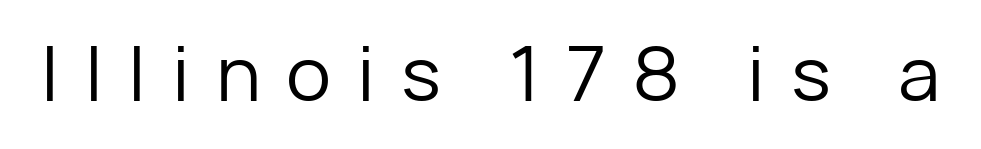
Q: Is the text bold? A: No.
Q: Is the text italic (slanted)? A: No, it is upright.
Q: Is the typeface a serif or a sans-serif typeface? A: Sans-serif.
Q: Is the text underlined? A: No.
Q: Is the spacing between letters normal or unusually wide? A: Unusually wide.
Q: Width (condensed, normal, or wide)? A: Normal.
Q: Stroke contrast? A: Low.
Q: x-height? A: Medium.
Q: Monospaced? A: No.
